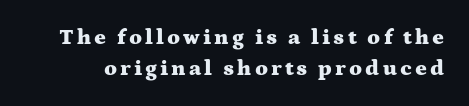
The image shows 22 px bold type, upright; set normal line spacing (1.39x), not underlined.
